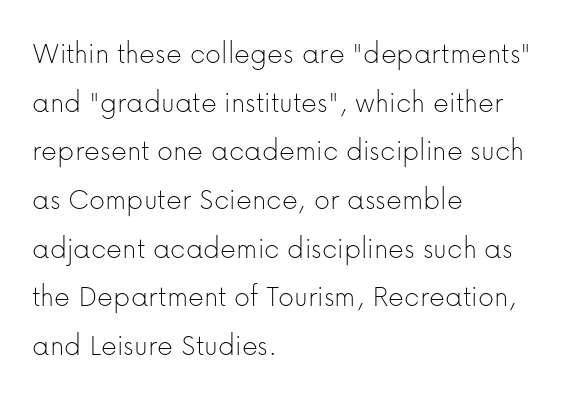
{"serif": "no", "italic": "no", "bold": "no", "weight": "thin", "width": "normal", "stroke_contrast": "low", "x_height": "medium", "monospaced": "no", "underline": "no", "align": "left", "line_spacing": "normal", "line_spacing_ratio": 1.57, "letter_spacing": "normal", "letter_spacing_em": 0.0, "glyph_px": 31}
